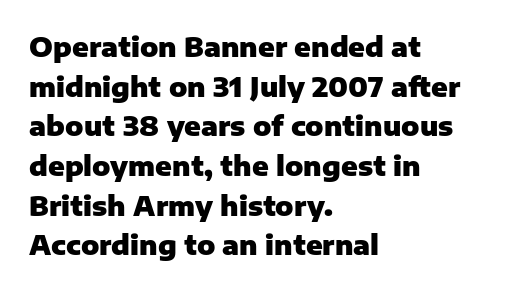
The glyphs are unaccompanied by any horizontal stroke below them. The characters look thick and weighty, a clear bold. Horizontally, the lines are justified to the leading edge only. Successive baselines arrive at the customary interval. Ordinary non-slanted type is in use.
